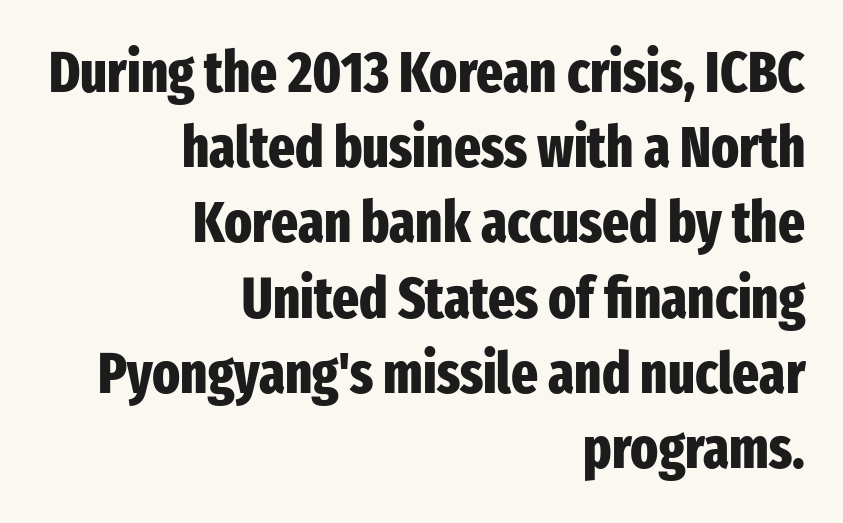
{"serif": "no", "italic": "no", "bold": "yes", "weight": "heavy", "width": "condensed", "stroke_contrast": "low", "x_height": "medium", "monospaced": "no", "underline": "no", "align": "right", "line_spacing": "normal", "line_spacing_ratio": 1.32, "letter_spacing": "normal", "letter_spacing_em": 0.0, "glyph_px": 57}
